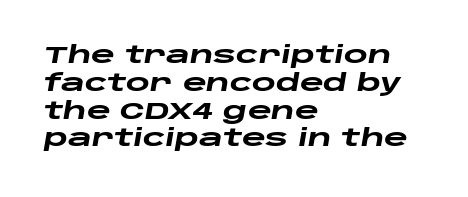
Clear beneath every line of the passage. Posture: slanted. These lines keep a tight, regular rhythm from letter to letter. The setting favours the left margin, as ordinary paragraphs usually do. Heavy-handed strokes throughout: this text is bold.
